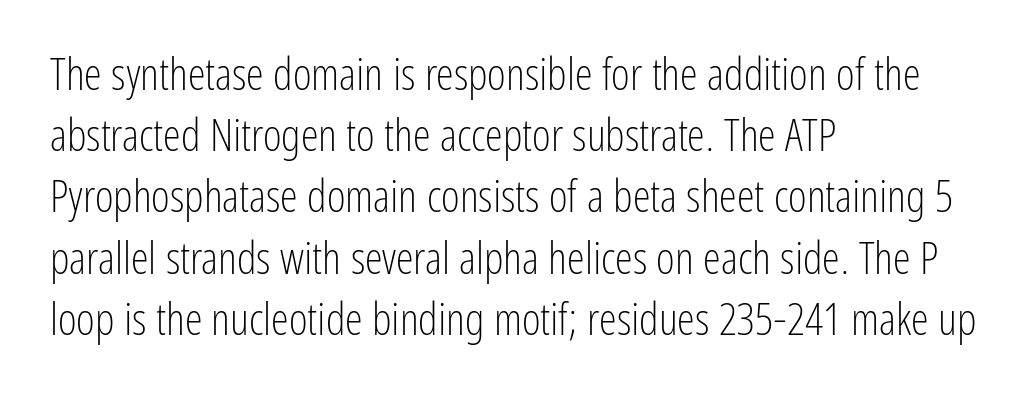
{"serif": "no", "italic": "no", "bold": "no", "weight": "light", "width": "condensed", "stroke_contrast": "low", "x_height": "medium", "monospaced": "no", "underline": "no", "align": "left", "line_spacing": "normal", "line_spacing_ratio": 1.36, "letter_spacing": "normal", "letter_spacing_em": 0.0, "glyph_px": 45}
